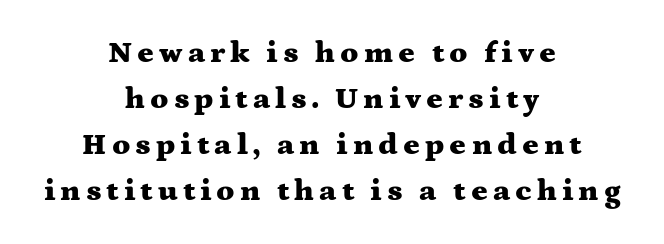
Q: Is the text bold? A: Yes.
Q: Is the text italic (slanted)? A: No, it is upright.
Q: Is the typeface a serif or a sans-serif typeface? A: Serif.
Q: Is the text underlined? A: No.
Q: How is the paragraph aligned? A: Centered.
Q: Is the spacing between lines tight, normal or loose? A: Normal.
Q: Width (condensed, normal, or wide)? A: Wide.
Q: Stroke contrast? A: Medium.
Q: x-height? A: Medium.
Q: Monospaced? A: No.
